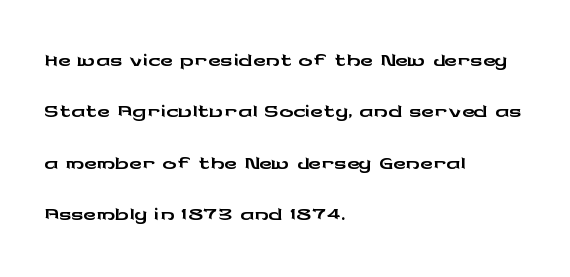
No word sits above an underline. The rendering uses natural spacing where letterforms have individual widths. Tracking here is standard; glyphs follow each other at the usual distance. Unlike a traditional serif, this face leaves its strokes unadorned. This is roman type, the default non-slanted kind.
